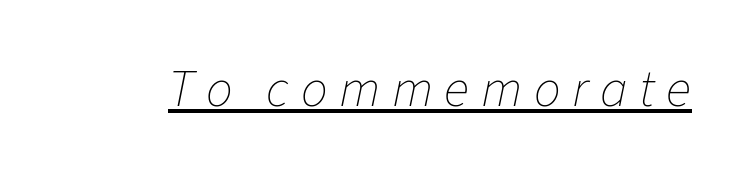
The image shows 53 px thin type, italic (leaning right); set unusually wide letter spacing (+0.22 em), underlined; low stroke contrast and a medium x-height.
